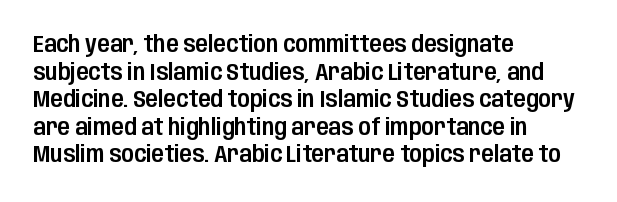
Q: Is the text italic (slanted)? A: No, it is upright.
Q: Is the text underlined? A: No.
Q: How is the paragraph aligned? A: Left-aligned.
Q: Is the spacing between letters normal or unusually wide? A: Normal.
